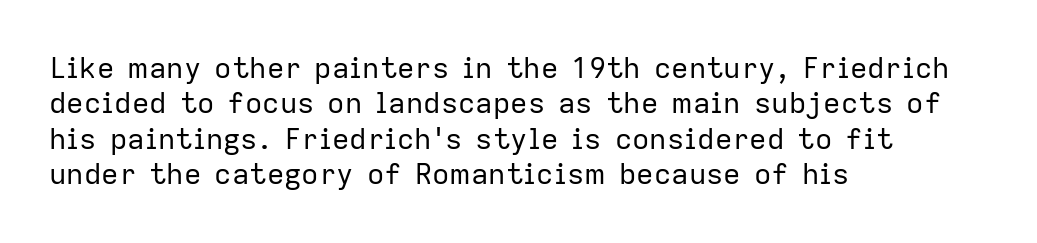
Nope, not italic — everything's standing straight. The letterforms sit shoulder to shoulder at normal distance. No extra ink here — the face is not bold. Check under the words: just untouched page. The text block is weighted toward the left margin, trailing off unevenly rightward. You could not count columns in this text — the font is proportionally spaced.
